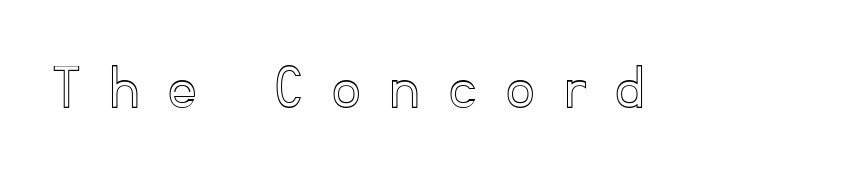
{"italic": "no", "width": "normal", "x_height": "small", "monospaced": "no", "underline": "no", "letter_spacing": "wide", "letter_spacing_em": 0.49, "glyph_px": 65}
